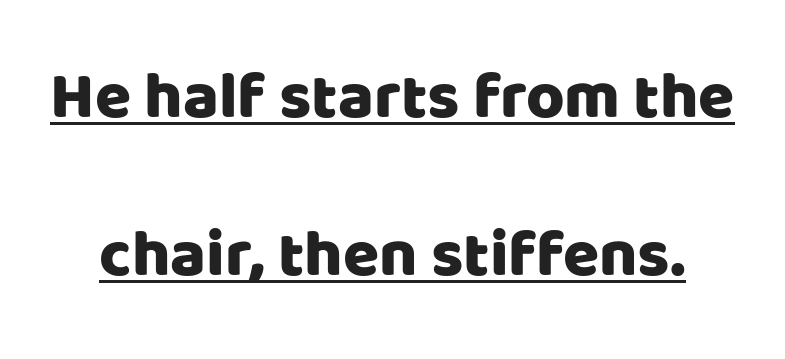
Q: Is the text italic (slanted)? A: No, it is upright.
Q: Is the typeface a serif or a sans-serif typeface? A: Sans-serif.
Q: Is the text underlined? A: Yes.
Q: Is the spacing between letters normal or unusually wide? A: Normal.
Q: Is the spacing between lines tight, normal or loose? A: Loose.
Q: Width (condensed, normal, or wide)? A: Normal.
Q: Stroke contrast? A: Low.
Q: x-height? A: Large.
Q: Monospaced? A: No.
